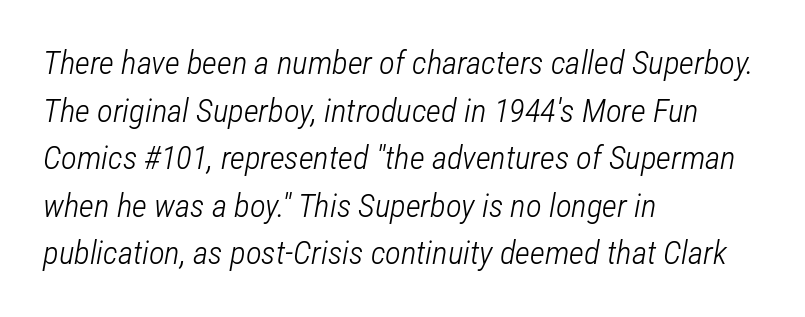
Honestly, the letter spacing is just normal — you wouldn't notice it. One glance says typical: line gaps are just what's usual. The typesetter chose a ragged-right arrangement here. Emphasis-style slanted type is in use.
